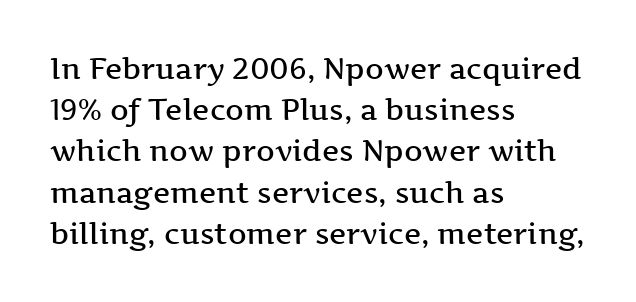
{"serif": "yes", "italic": "no", "bold": "semi", "weight": "semibold", "width": "wide", "stroke_contrast": "medium", "x_height": "medium", "monospaced": "no", "underline": "no", "align": "left", "line_spacing": "normal", "line_spacing_ratio": 1.42, "letter_spacing": "normal", "letter_spacing_em": 0.0, "glyph_px": 29}
